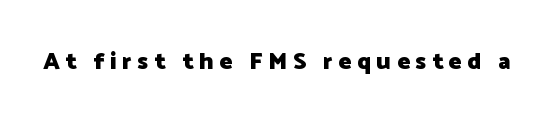
Q: Is the text bold? A: Yes.
Q: Is the text italic (slanted)? A: No, it is upright.
Q: Is the text underlined? A: No.
Q: Is the spacing between letters normal or unusually wide? A: Unusually wide.
